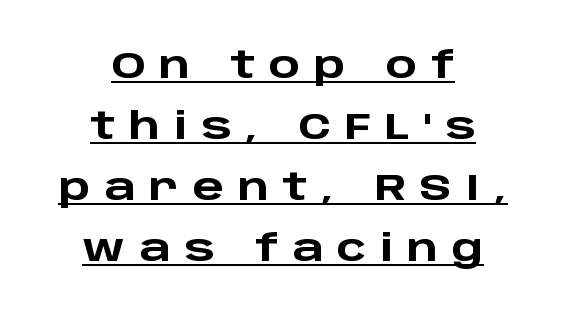
Q: Is the text bold? A: Yes.
Q: Is the text italic (slanted)? A: No, it is upright.
Q: Is the typeface a serif or a sans-serif typeface? A: Sans-serif.
Q: Is the text underlined? A: Yes.
Q: How is the paragraph aligned? A: Centered.
Q: Is the spacing between letters normal or unusually wide? A: Unusually wide.
Q: Is the spacing between lines tight, normal or loose? A: Normal.
Q: Width (condensed, normal, or wide)? A: Wide.
Q: Stroke contrast? A: Low.
Q: x-height? A: Large.
Q: Monospaced? A: No.
